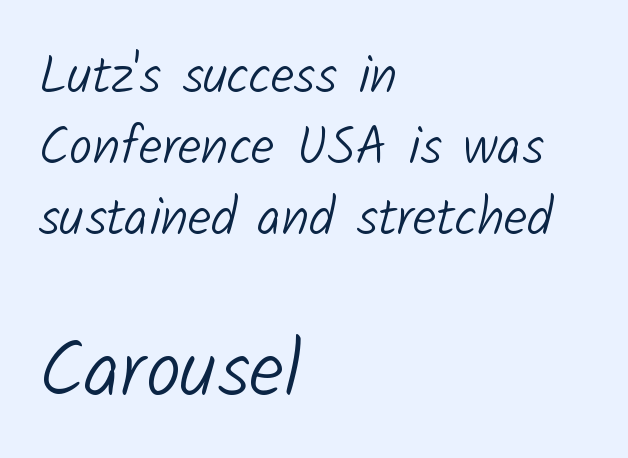
Q: Is the text bold? A: No.
Q: Is the typeface a serif or a sans-serif typeface? A: Sans-serif.
Q: Is the text underlined? A: No.
Q: How is the paragraph aligned? A: Left-aligned.
Q: Is the spacing between letters normal or unusually wide? A: Normal.
Q: Is the spacing between lines tight, normal or loose? A: Normal.
Q: Which block of text is set in a larger size, the first (top) or the second (bottom)? A: The second (bottom) one.
Q: Width (condensed, normal, or wide)? A: Normal.
Q: Stroke contrast? A: Low.
Q: x-height? A: Medium.
Q: Monospaced? A: No.
